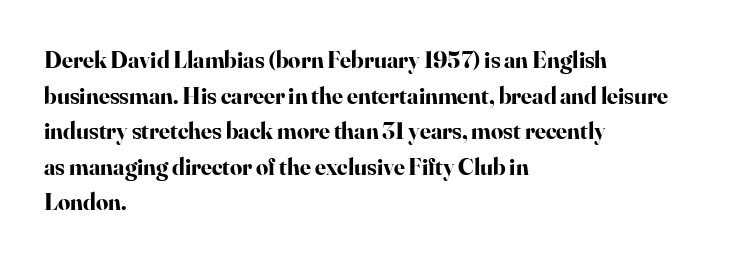
Q: Is the text bold? A: Yes.
Q: Is the text italic (slanted)? A: No, it is upright.
Q: Is the text underlined? A: No.
Q: How is the paragraph aligned? A: Left-aligned.
Q: Is the spacing between letters normal or unusually wide? A: Normal.
Q: Is the spacing between lines tight, normal or loose? A: Normal.
